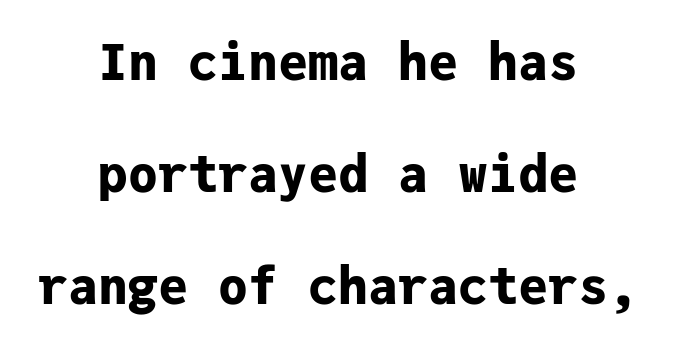
Heavy-handed strokes throughout: this text is bold. This sample uses a sans-serif face. The letters stand straight up with perfectly vertical stems. Clear beneath every line of the passage.
